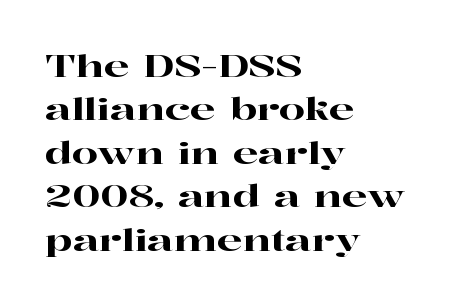
Q: Is the text italic (slanted)? A: No, it is upright.
Q: Is the typeface a serif or a sans-serif typeface? A: Serif.
Q: Is the text underlined? A: No.
Q: How is the paragraph aligned? A: Left-aligned.
Q: Is the spacing between letters normal or unusually wide? A: Normal.
Q: Is the spacing between lines tight, normal or loose? A: Normal.
Q: Width (condensed, normal, or wide)? A: Wide.
Q: Stroke contrast? A: High.
Q: x-height? A: Medium.
Q: Monospaced? A: No.
